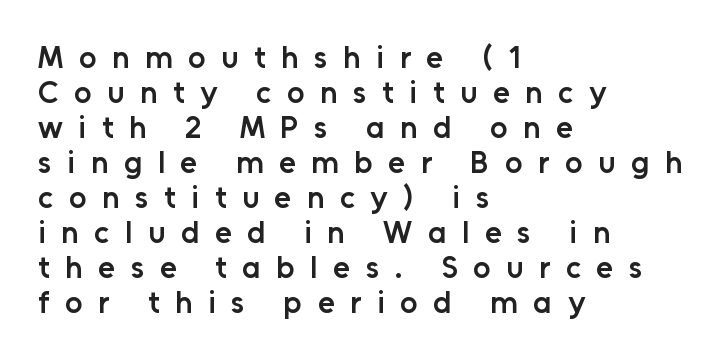
Typeset ragged right — the left edge is the straight one. Designer's note — italics off, roman on. These lines are composed in type without serifs. The face used here is proportionally spaced, like ordinary book or web type. Line spacing here is tight.
